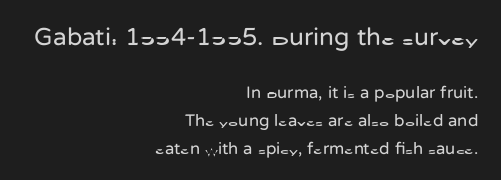
The image shows 25 px text type, upright; set right-aligned, normal line spacing (1.62x), normal letter spacing, not underlined; the first (top) block is 1.47x larger.
